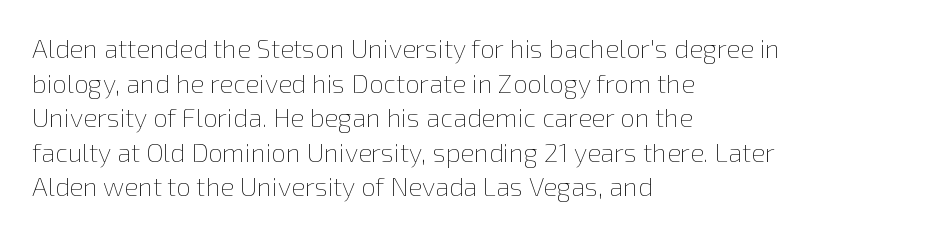
{"italic": "no", "bold": "no", "underline": "no", "align": "left", "line_spacing": "normal", "line_spacing_ratio": 1.33, "letter_spacing": "normal", "letter_spacing_em": 0.0, "glyph_px": 26}
